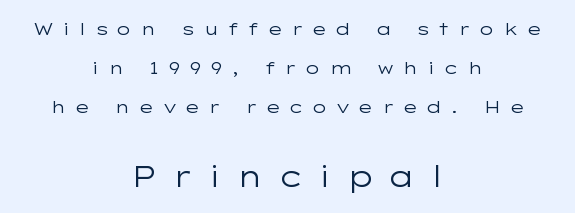
The image shows 29 px regular-weight, wide sans-serif type, upright; set centered, loose line spacing (2.29x), unusually wide letter spacing (+0.47 em), not underlined; the second (bottom) block is 1.71x larger; low stroke contrast and a medium x-height.
